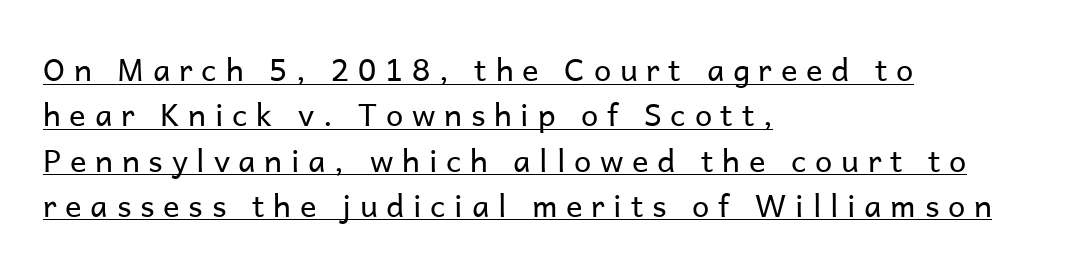
{"serif": "no", "italic": "no", "bold": "no", "weight": "regular", "width": "normal", "stroke_contrast": "low", "x_height": "medium", "monospaced": "no", "underline": "yes", "align": "left", "line_spacing": "normal", "line_spacing_ratio": 1.46, "letter_spacing": "wide", "letter_spacing_em": 0.28, "glyph_px": 31}
